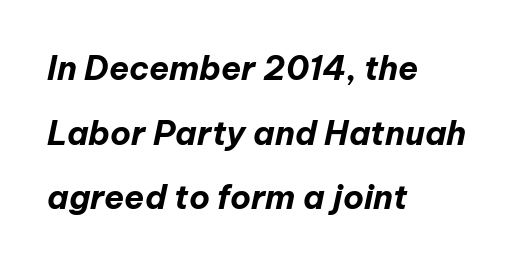
Chunky letters — that's bold for sure. No extra tracking has been applied to these lines. Horizontally, the lines are justified to the leading edge only. Letters rest on an invisible, unmarked baseline. Notice the wide empty band between every row — that's loose leading.
